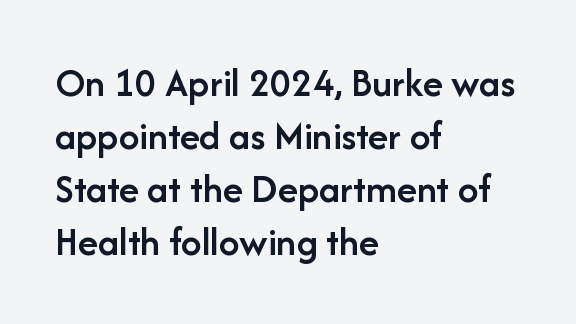
{"serif": "no", "italic": "no", "bold": "semi", "weight": "semibold", "width": "normal", "stroke_contrast": "low", "x_height": "medium", "monospaced": "no", "underline": "no", "align": "left", "line_spacing": "normal", "line_spacing_ratio": 1.29, "letter_spacing": "normal", "letter_spacing_em": 0.0, "glyph_px": 41}
